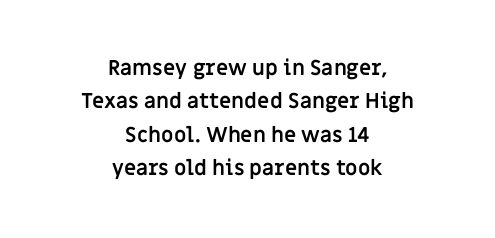
This sample keeps an unexceptional amount of space between lines. This sample uses plain, unmodified letter spacing. Bold? Absolutely — the strokes are thick and heavy. Underlining? Definitely not there.
